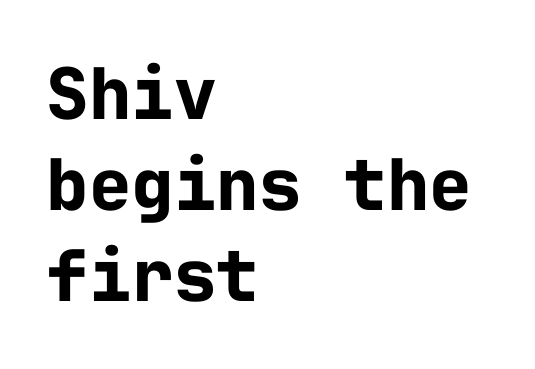
This is the regular roman posture of the typeface. What's the leading like? Ordinary, nothing unusual. A sans-serif font was chosen for this passage. Does extra space separate the letters? No, they use regular spacing.
